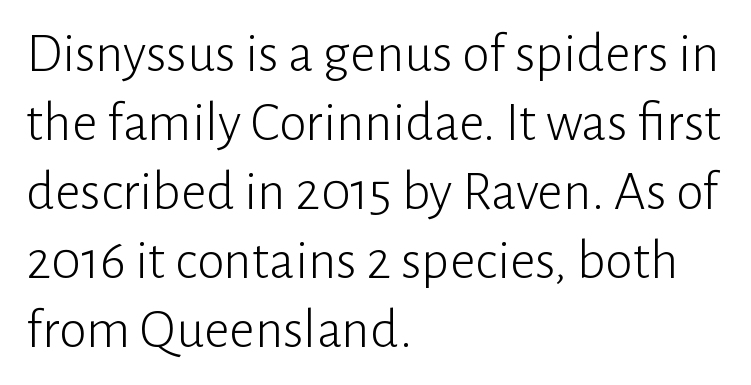
Students, note that the glyphs here touch the page at normal intervals. Each stroke keeps to a modest, everyday thickness or less. Character widths vary here, with narrow letters taking less room than wide ones. Unlike italic type, these characters show no tilt at all.
